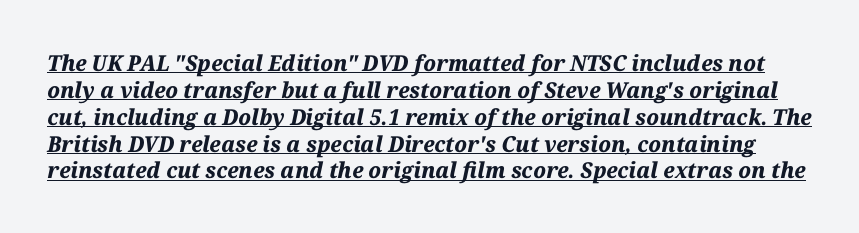
Glyph-to-glyph distance matches everyday printed text. The passage shown is underscored from start to finish. Emphasis-style slanted type is in use. The strokes are fattened all the way to bold.
